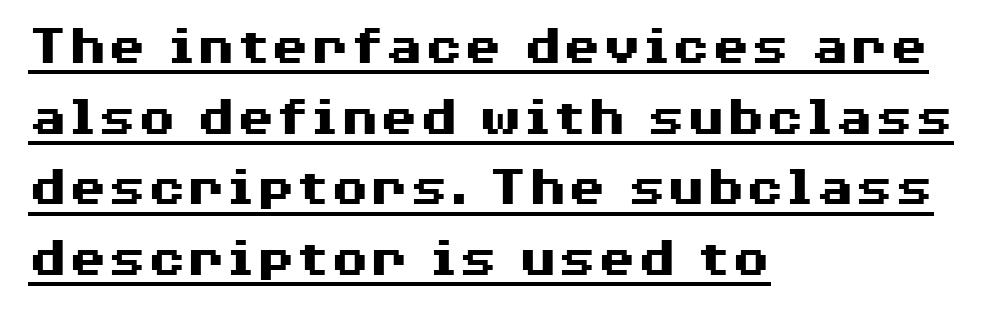
Each line of the rendering has a horizontal stroke beneath the glyphs. Vertical strokes here are truly vertical. Are there feet on the stems? There aren't — it's a sans. Plenty of ink on the page — the face is bold. The lines are quadded left.
